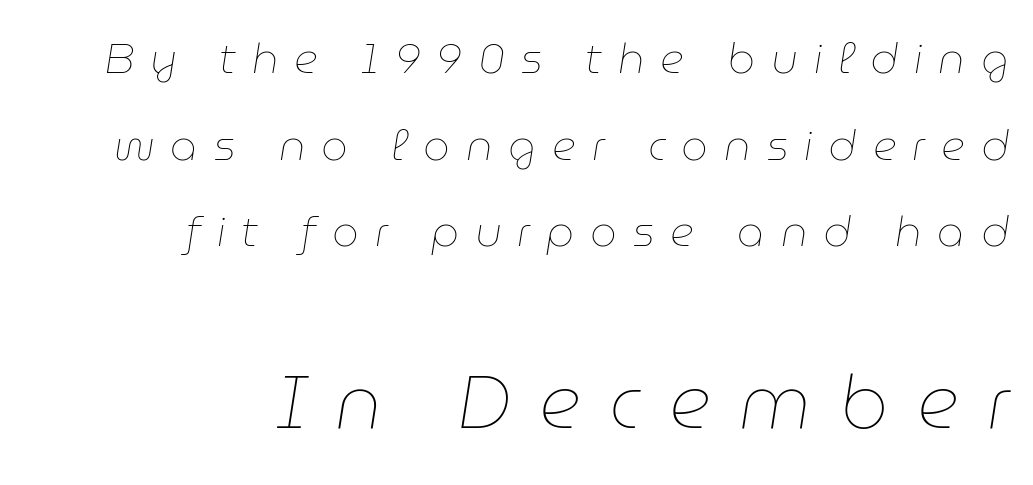
You could fit nearly another row in the gap between these rows. Each letter keeps its own natural width here, so spacing adapts to shape. The designer gave the closing block more size than the opening block. Characters are canted at an angle relative to the baseline's perpendicular.
